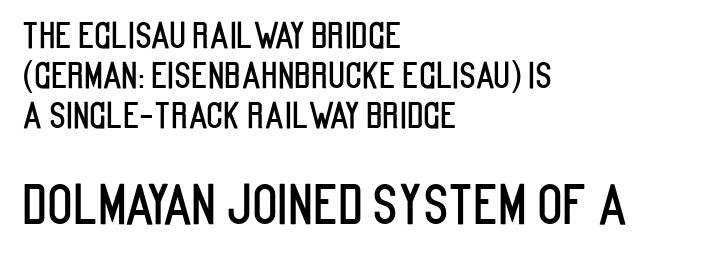
Interline gaps are noticeably narrow in this sample. The passage shown is typed in a proportional face where columns would drift. No word sits above an underline. Glyph-to-glyph distance matches everyday printed text. Nope, not italic — everything's standing straight. The rendering anchors every line to the left-hand side.
